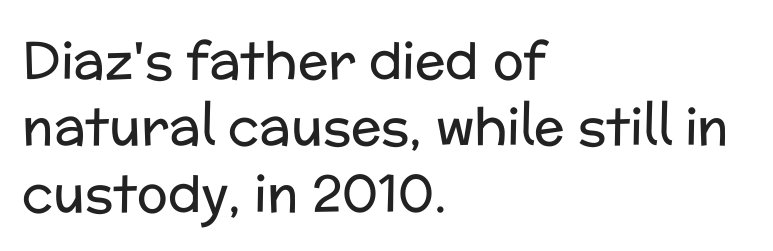
Baseline-to-baseline distance is the conventional proportion of letter height. Descenders are the only things crossing below the line. The font family rendered here belongs to the sans-serif group. The font is comparable to plain body text, perhaps lighter. Posture: upright roman. Horizontally, the lines are justified to the leading edge only.
